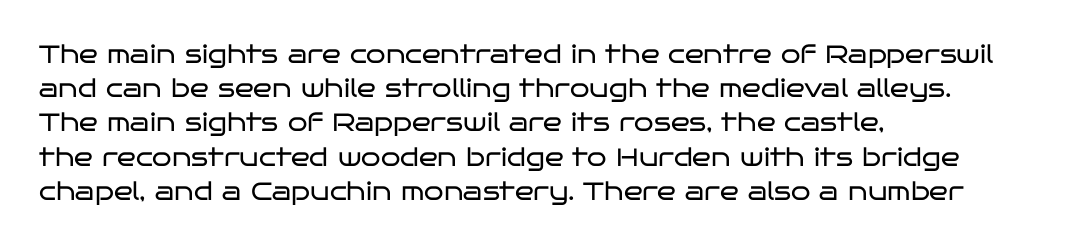
The area under the type is left untouched. A roman cut, with each character standing at attention. Observe the ordinary spacing: letters are neighbours, not strangers. Notice how the passage keeps a crisp vertical edge on the left only.
